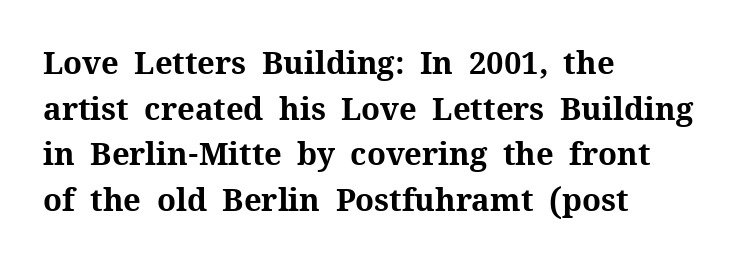
The face used here is proportionally spaced, like ordinary book or web type. The letters carry serifs — small finishing strokes at the ends of their stems. The paragraph shown leans on its left margin. Summary of vertical rhythm: regular, with standard interline spacing.
